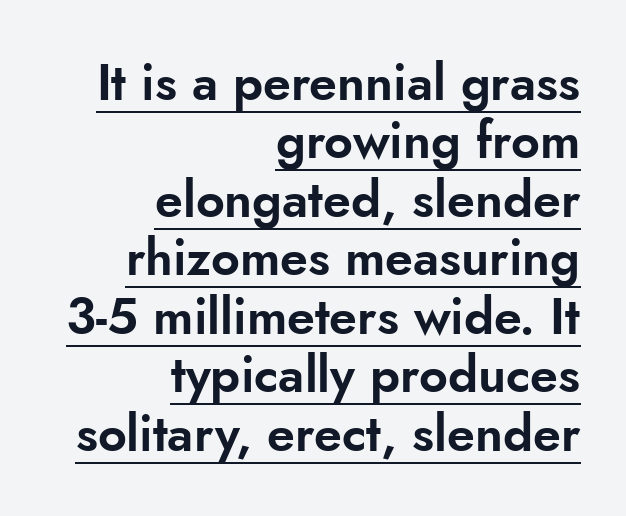
Q: Is the text italic (slanted)? A: No, it is upright.
Q: Is the typeface a serif or a sans-serif typeface? A: Sans-serif.
Q: Is the text underlined? A: Yes.
Q: How is the paragraph aligned? A: Right-aligned.
Q: Is the spacing between letters normal or unusually wide? A: Normal.
Q: Width (condensed, normal, or wide)? A: Normal.
Q: Stroke contrast? A: Low.
Q: x-height? A: Small.
Q: Monospaced? A: No.
